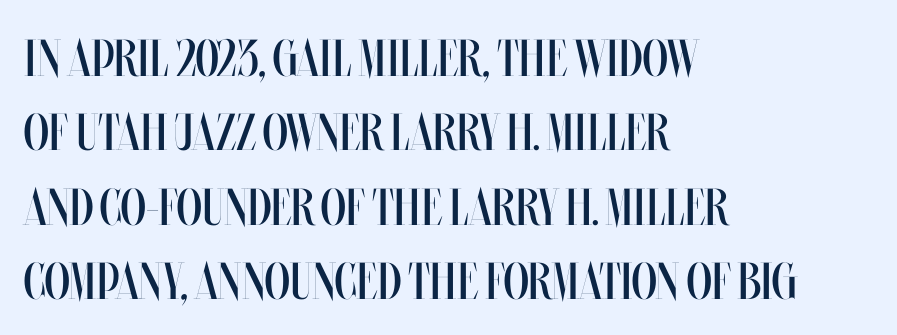
Leftover space on each line is placed entirely after the last word. Nothing heavy about these letters — not bold at all. Any mark beneath the type? The region is blank. Does extra space separate the letters? No, they use regular spacing. If you drew a line through each stem, it would be perfectly vertical.
